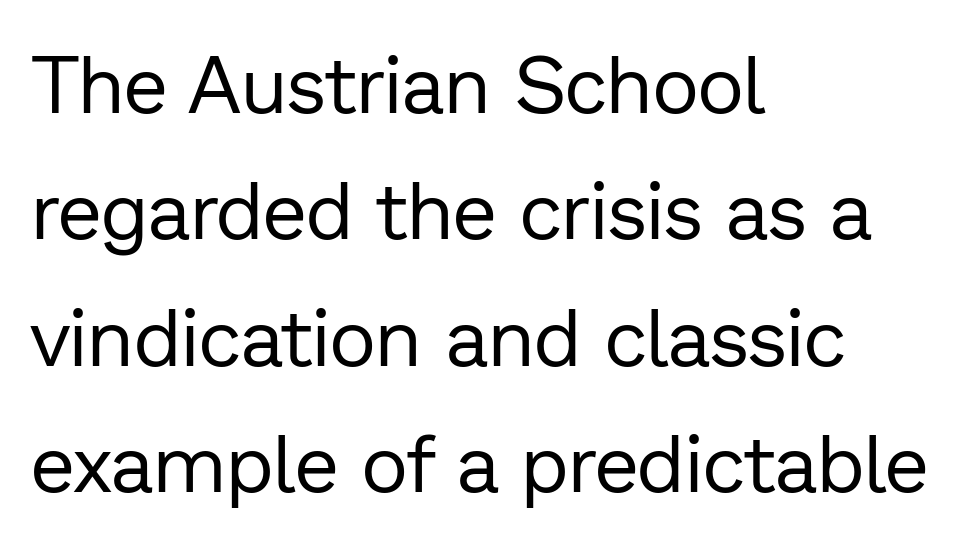
Honestly, the letter spacing is just normal — you wouldn't notice it. The typeface chosen for these lines omits serifs. A roman cut, with each character standing at attention. Looks like regular typesetting: each glyph gets only the width it needs. All the whitespace from short lines collects on the right. Type without underlining.
